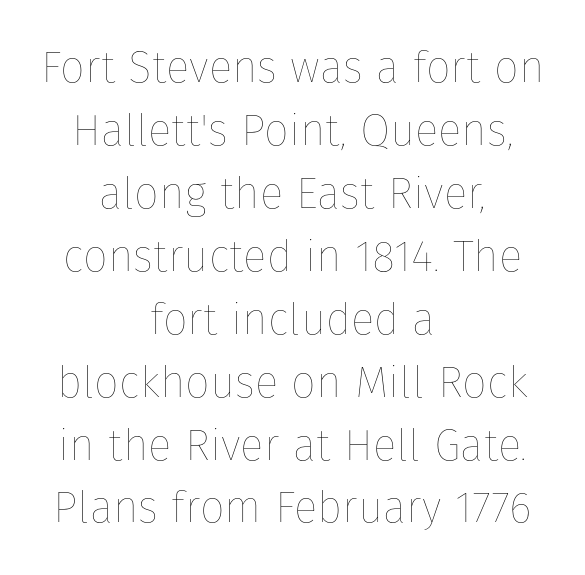
{"italic": "no", "bold": "no", "weight": "thin", "width": "normal", "stroke_contrast": "low", "x_height": "medium", "monospaced": "no", "underline": "no", "align": "center", "line_spacing": "normal", "line_spacing_ratio": 1.43, "letter_spacing": "normal", "letter_spacing_em": 0.0, "glyph_px": 44}
